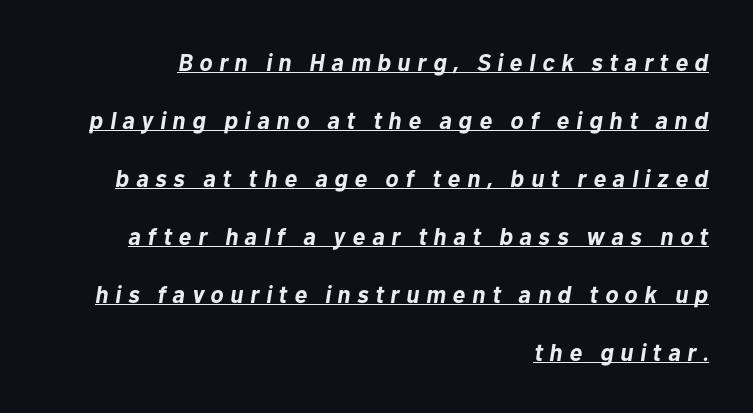
Q: Is the text bold? A: Yes.
Q: Is the text italic (slanted)? A: Yes, it leans right by about 10 degrees.
Q: Is the text underlined? A: Yes.
Q: How is the paragraph aligned? A: Right-aligned.
Q: Is the spacing between letters normal or unusually wide? A: Unusually wide.
Q: Is the spacing between lines tight, normal or loose? A: Loose.
